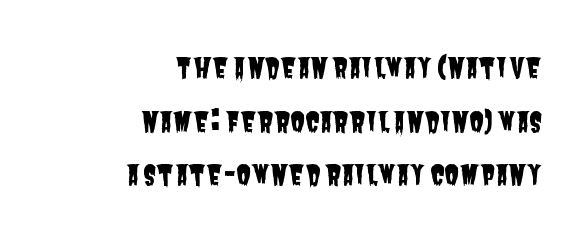
The image shows 27 px text type; set right-aligned, loose line spacing (1.99x), normal letter spacing, not underlined.
